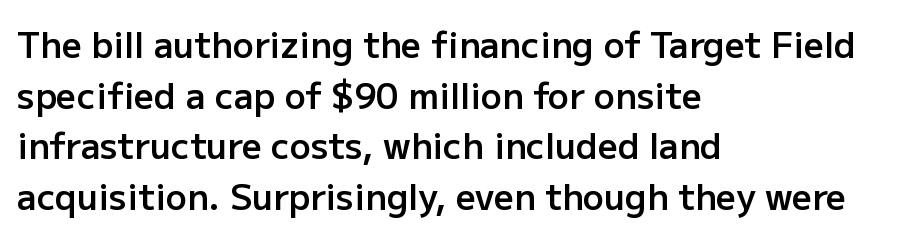
{"serif": "no", "italic": "no", "bold": "semi", "weight": "semibold", "width": "normal", "stroke_contrast": "low", "x_height": "medium", "monospaced": "no", "underline": "no", "align": "left", "line_spacing": "normal", "line_spacing_ratio": 1.45, "letter_spacing": "normal", "letter_spacing_em": 0.0, "glyph_px": 35}
